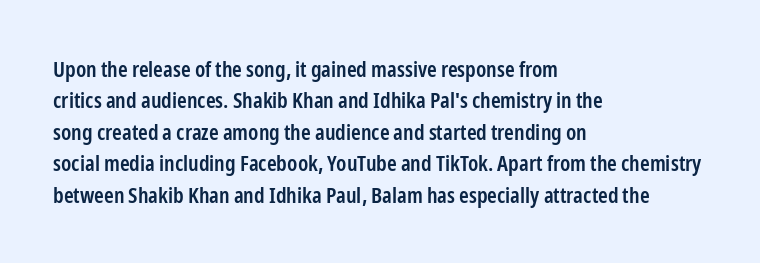
Successive baselines arrive at the customary interval. Horizontally, the lines are justified to the leading edge only. Short note: letters normally spaced. Emphasis by weight is partial: semibold. The gap between lines stays unmarked. Ordinary non-slanted type is in use.
